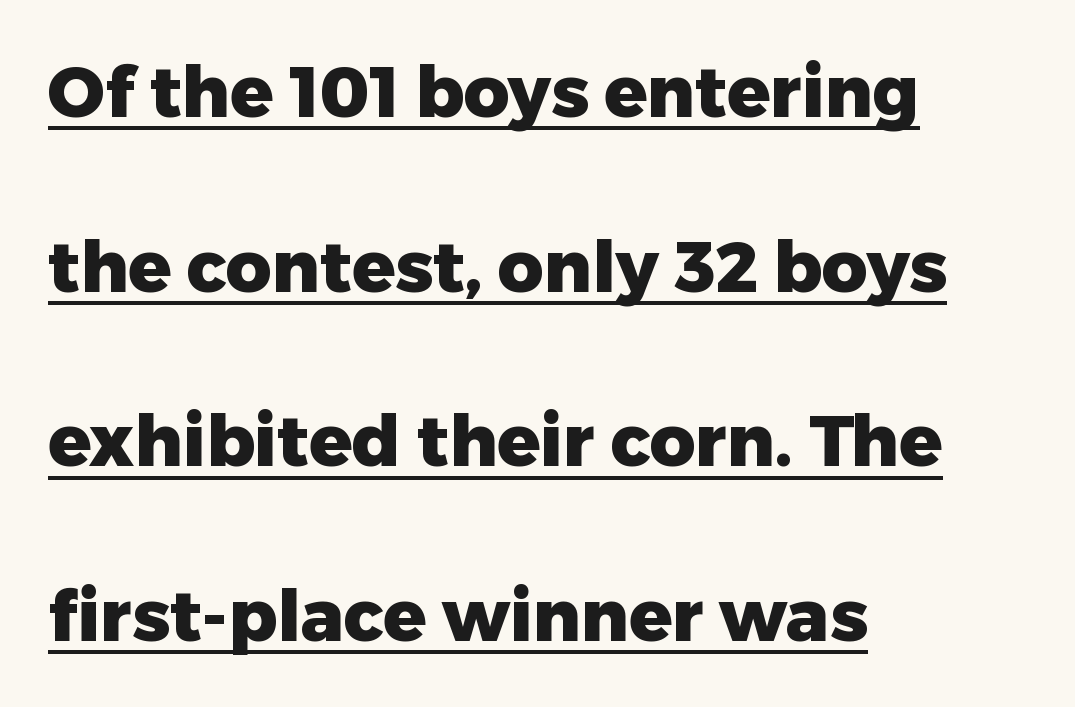
When letters stand straight like this, we call the style roman or upright. This sample uses plain, unmodified letter spacing. Each glyph is drawn with heavy, bold strokes. Serif or sans? Sans — the stroke terminals are bare. A typesetter would call this proportional, since set widths differ per character. The lines are spread far apart with generous leading.
